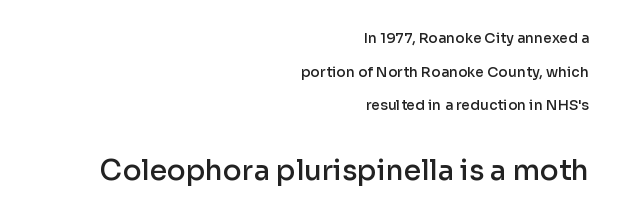
The image shows 28 px semibold sans-serif type, upright; set right-aligned, loose line spacing (2.4x), normal letter spacing, not underlined; the second (bottom) block is 2.0x larger; low stroke contrast and a medium x-height.
